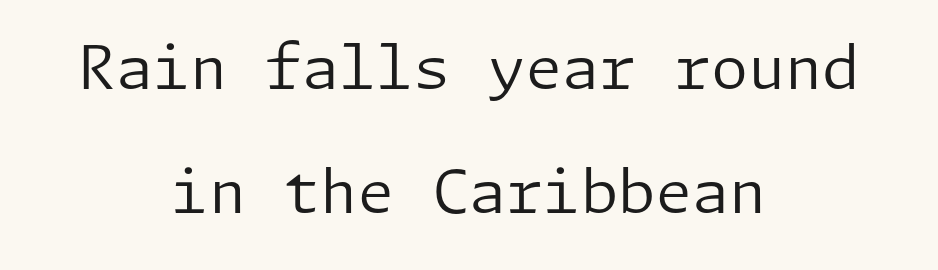
{"serif": "no", "italic": "no", "bold": "no", "weight": "regular", "width": "normal", "stroke_contrast": "low", "x_height": "medium", "underline": "no", "align": "center", "line_spacing": "loose", "line_spacing_ratio": 2.07, "letter_spacing": "normal", "letter_spacing_em": 0.0, "glyph_px": 60}
